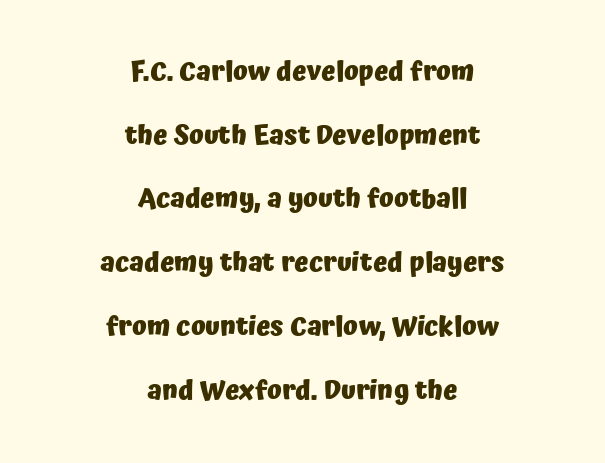
The image shows 27 px bold type, upright; set centered, loose line spacing (2.36x), normal letter spacing, not underlined.
